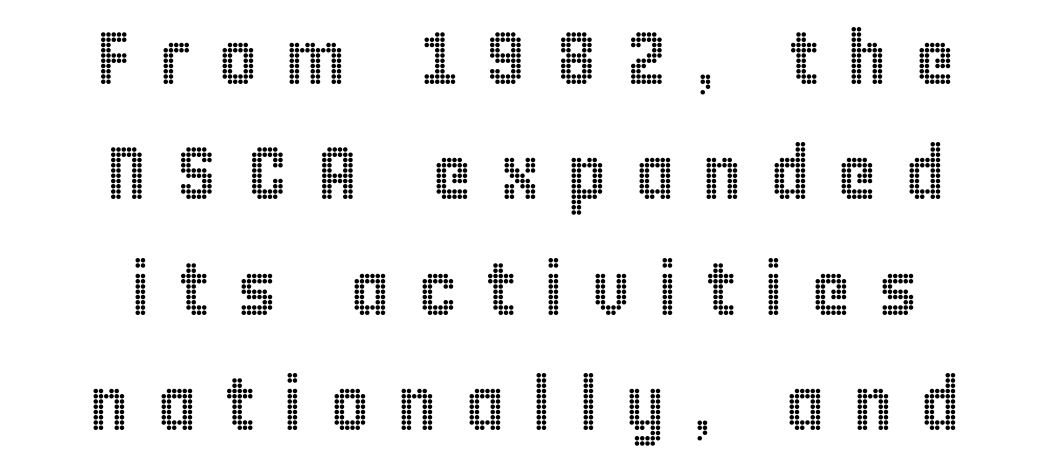
You could not count columns in this text — the font is proportionally spaced. Underlining? Definitely not there. The lettering holds an erect, upright posture throughout. A typesetter would call this heavily tracked-out type. Each new line begins a customary step beneath the previous one.
